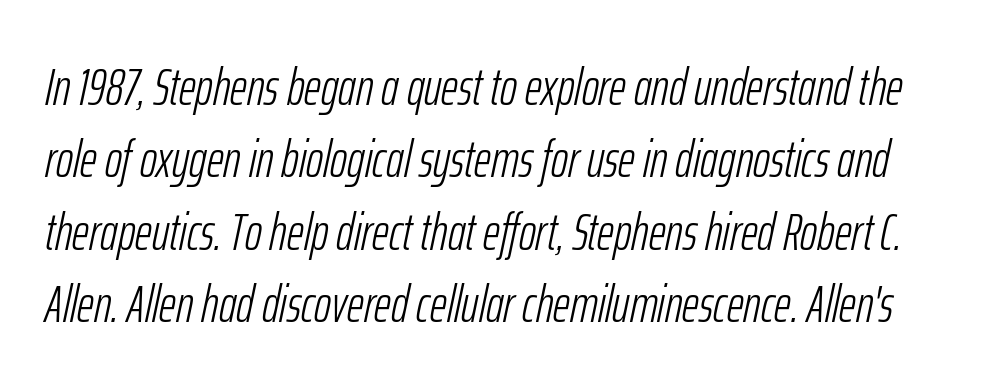
{"italic": "yes", "lean": "right", "slant_degrees": 12, "bold": "no", "weight": "light", "width": "condensed", "stroke_contrast": "low", "x_height": "medium", "monospaced": "no", "underline": "no", "line_spacing": "normal", "line_spacing_ratio": 1.39, "letter_spacing": "normal", "letter_spacing_em": 0.0, "glyph_px": 52}
